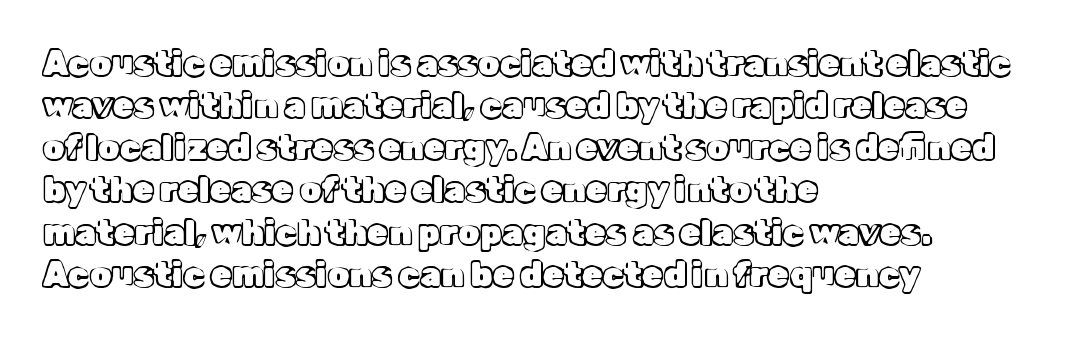
Compared with a centered layout, this one pins lines to the left instead. Tracking value appears to be zero — textbook default spacing. The rendering uses natural spacing where letterforms have individual widths. No word sits above an underline. Rendered with straight, roman letterforms.
